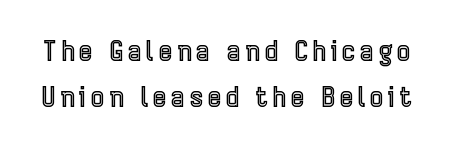
The image shows 28 px condensed type, upright; set normal line spacing (1.66x), not underlined; a medium x-height.
